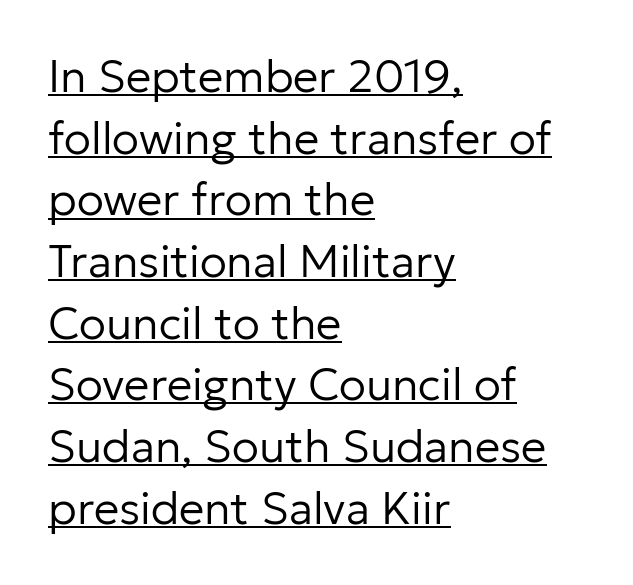
{"serif": "no", "italic": "no", "bold": "no", "weight": "regular", "width": "normal", "stroke_contrast": "low", "x_height": "medium", "monospaced": "no", "underline": "yes", "align": "left", "line_spacing": "normal", "line_spacing_ratio": 1.37, "letter_spacing": "normal", "letter_spacing_em": 0.0, "glyph_px": 45}
